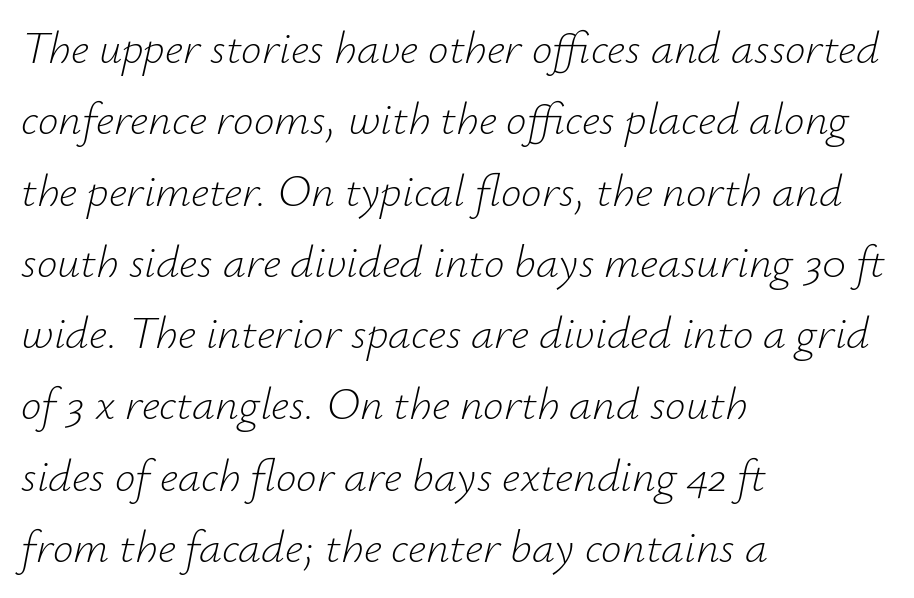
{"italic": "yes", "lean": "right", "slant_degrees": 12, "bold": "no", "weight": "light", "width": "normal", "stroke_contrast": "low", "x_height": "small", "monospaced": "no", "underline": "no", "align": "left", "line_spacing": "normal", "line_spacing_ratio": 1.55, "letter_spacing": "normal", "letter_spacing_em": 0.0, "glyph_px": 46}
